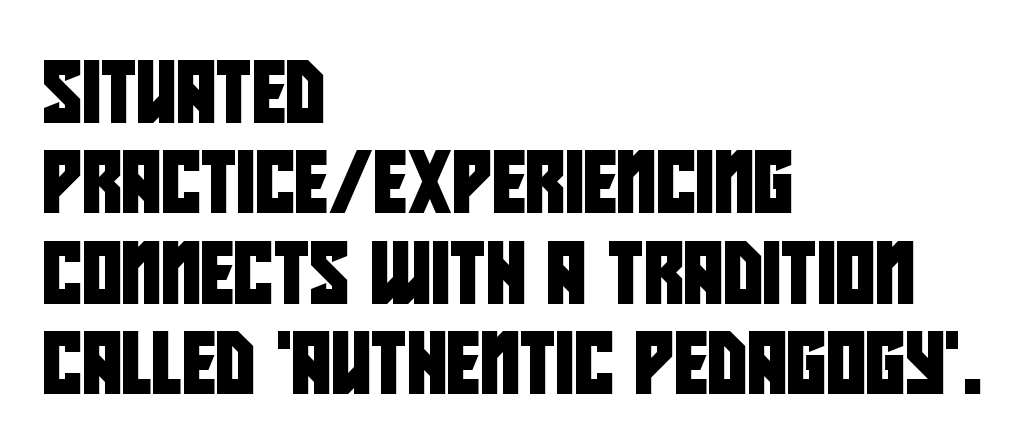
Think of a printed novel: that variable character pitch is what you see here. In terms of leading, this rendering sits right in the middle. The gaps between neighbouring characters are ordinary and unremarkable. Nope, no serifs anywhere on these letters.
